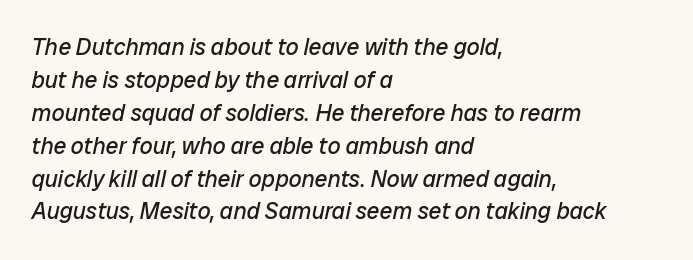
{"italic": "yes", "lean": "right", "slant_degrees": 12, "bold": "no", "underline": "no", "align": "left", "line_spacing": "normal", "line_spacing_ratio": 1.43, "letter_spacing": "normal", "letter_spacing_em": 0.0, "glyph_px": 23}
